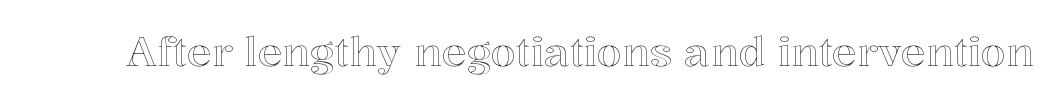
Proportional: the letters do not fall into vertical columns. This is the regular roman posture of the typeface. Inter-character spacing is left at the font's built-in metrics. The foot of each line stays bare and open.
